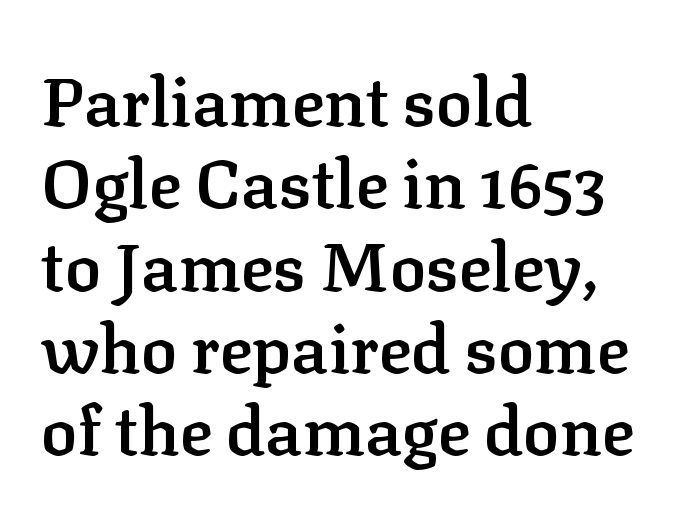
Q: Is the text bold? A: Semi-bold.
Q: Is the text italic (slanted)? A: No, it is upright.
Q: Is the typeface a serif or a sans-serif typeface? A: Serif.
Q: Is the text underlined? A: No.
Q: How is the paragraph aligned? A: Left-aligned.
Q: Is the spacing between letters normal or unusually wide? A: Normal.
Q: Width (condensed, normal, or wide)? A: Normal.
Q: Stroke contrast? A: Low.
Q: x-height? A: Medium.
Q: Monospaced? A: No.
